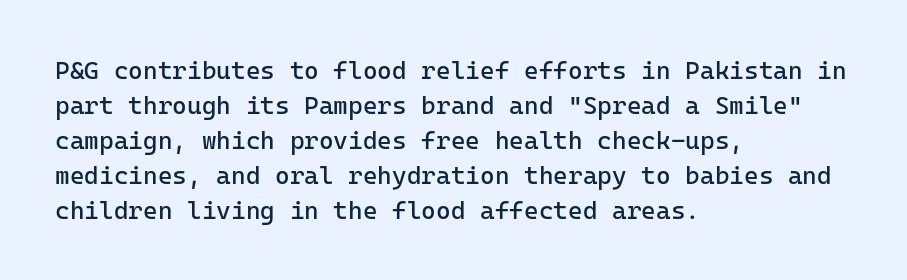
Q: Is the text bold? A: No.
Q: Is the text italic (slanted)? A: No, it is upright.
Q: Is the text underlined? A: No.
Q: How is the paragraph aligned? A: Left-aligned.
Q: Is the spacing between letters normal or unusually wide? A: Normal.
Q: Is the spacing between lines tight, normal or loose? A: Normal.
